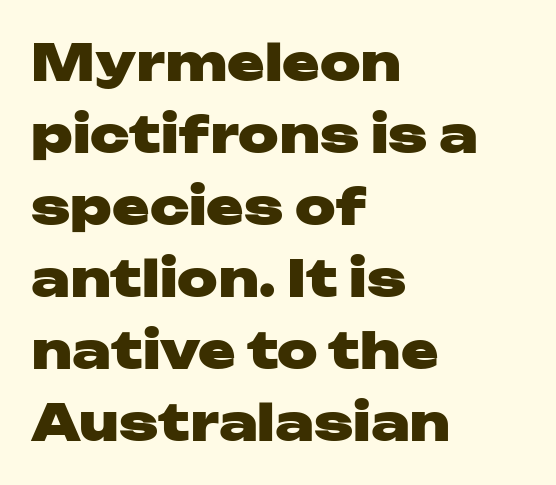
{"serif": "no", "italic": "no", "bold": "yes", "weight": "heavy", "width": "wide", "stroke_contrast": "low", "x_height": "medium", "monospaced": "no", "underline": "no", "align": "left", "line_spacing": "normal", "line_spacing_ratio": 1.44, "letter_spacing": "normal", "letter_spacing_em": 0.0, "glyph_px": 50}
